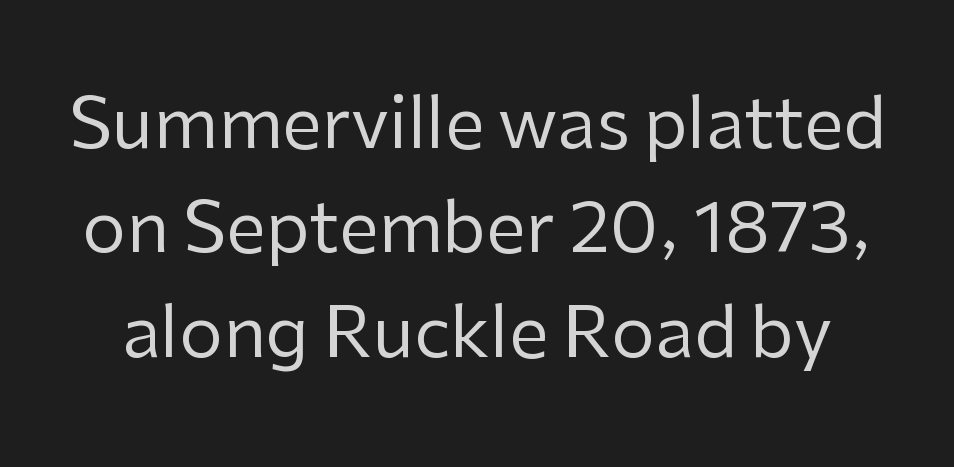
{"serif": "no", "italic": "no", "bold": "no", "weight": "regular", "width": "normal", "stroke_contrast": "low", "x_height": "medium", "monospaced": "no", "underline": "no", "line_spacing": "normal", "line_spacing_ratio": 1.49, "letter_spacing": "normal", "letter_spacing_em": 0.0, "glyph_px": 70}
